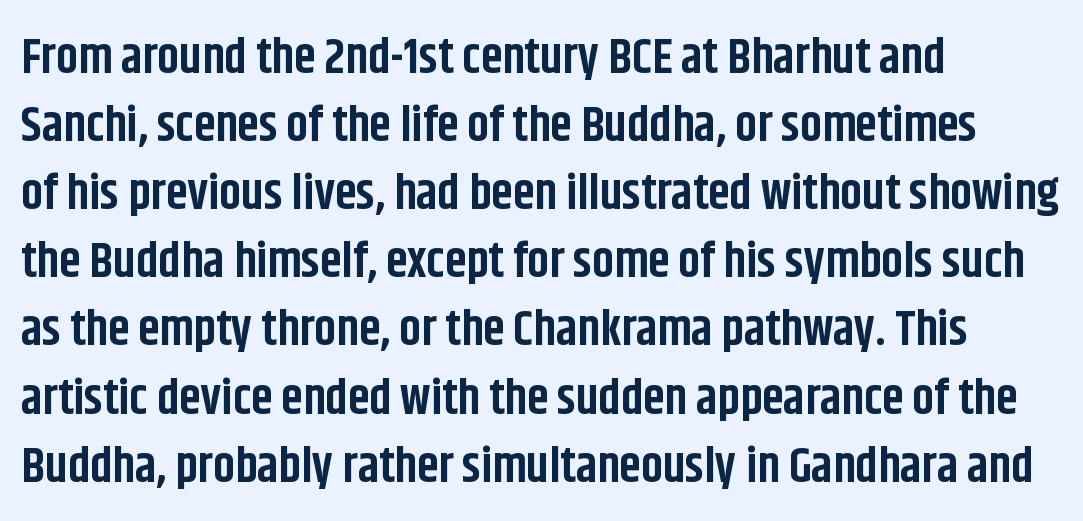
The leading is moderate, giving the passage an even texture. This sample is left-justified, so line endings fall wherever the words run out. Observe the absence of serifs on each vertical stroke in this sample. The zone under the glyphs is completely vacant. There is no visible air inserted between adjacent glyphs.
